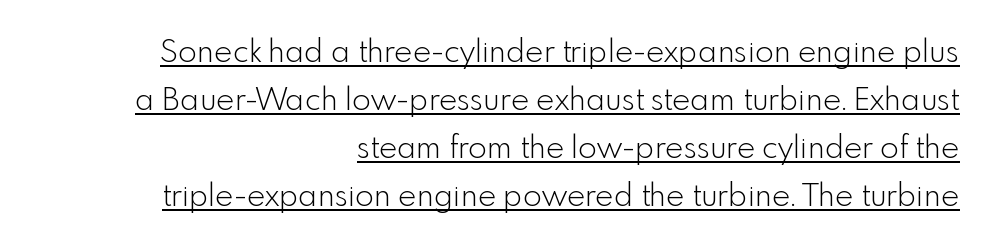
Ascenders rise straight up at ninety degrees. Looks like regular typesetting: each glyph gets only the width it needs. The lines sit at an ordinary, default distance from one another. Nothing unusual about the tracking: characters are spaced as the font intends.
